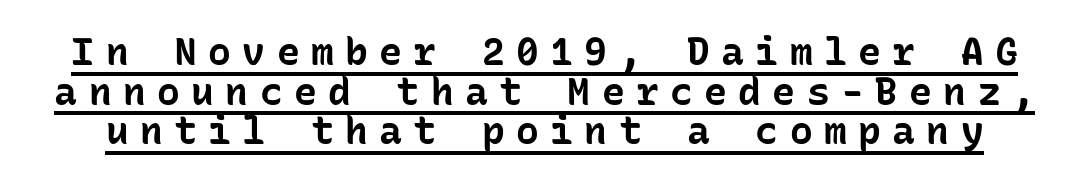
Nope, no serifs anywhere on these letters. Like a heading marked for emphasis, these lines bear an underscore. The font is running at its bold setting. Is there any slant? The stems are plumb.
